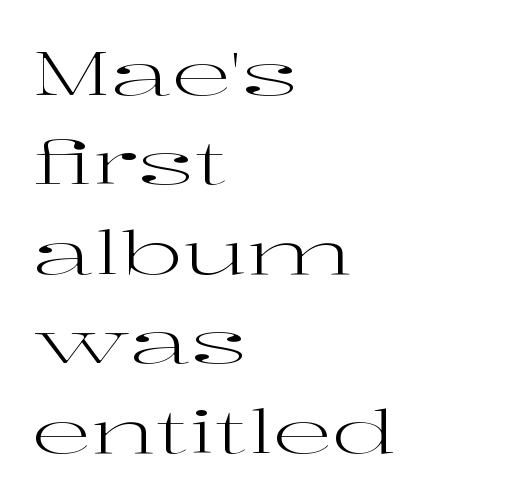
{"serif": "yes", "italic": "no", "bold": "no", "weight": "regular", "width": "wide", "stroke_contrast": "high", "x_height": "medium", "monospaced": "no", "underline": "no", "align": "left", "line_spacing": "normal", "line_spacing_ratio": 1.49, "letter_spacing": "normal", "letter_spacing_em": 0.0, "glyph_px": 60}
